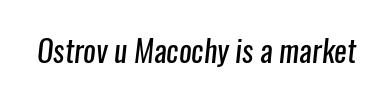
Q: Is the text bold? A: No.
Q: Is the typeface a serif or a sans-serif typeface? A: Sans-serif.
Q: Is the text underlined? A: No.
Q: Is the spacing between letters normal or unusually wide? A: Normal.
Q: Width (condensed, normal, or wide)? A: Condensed.
Q: Stroke contrast? A: Low.
Q: x-height? A: Medium.
Q: Monospaced? A: No.
